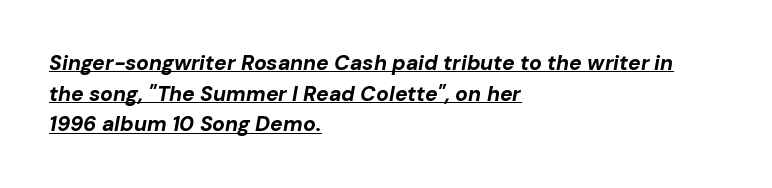
Q: Is the text bold? A: Yes.
Q: Is the text italic (slanted)? A: Yes, it leans right by about 10 degrees.
Q: Is the text underlined? A: Yes.
Q: How is the paragraph aligned? A: Left-aligned.
Q: Is the spacing between letters normal or unusually wide? A: Normal.
Q: Is the spacing between lines tight, normal or loose? A: Normal.
